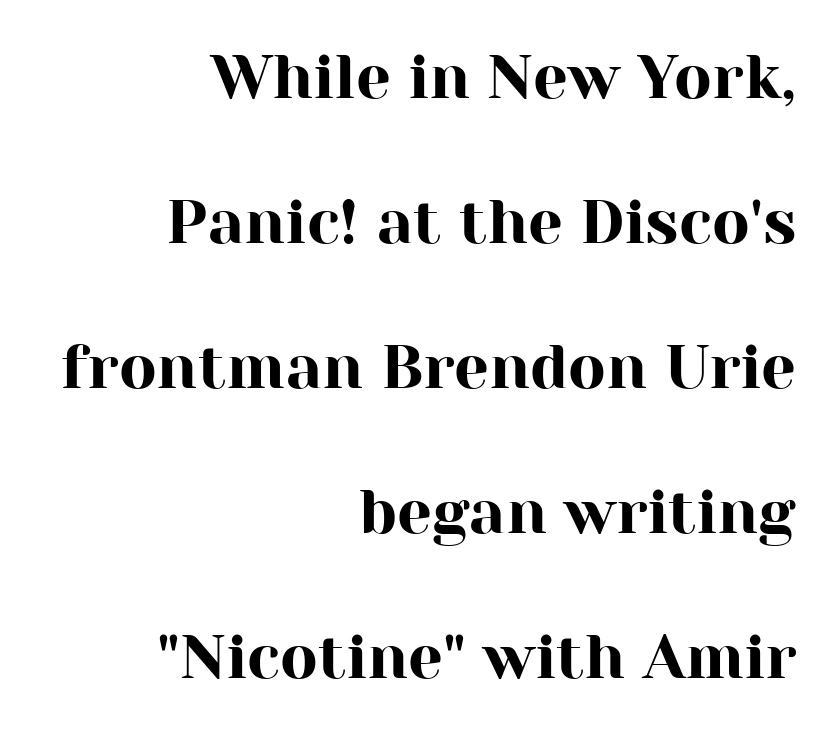
The image shows 62 px serif type, upright; set right-aligned, loose line spacing (2.34x), normal letter spacing, not underlined; high stroke contrast and a medium x-height.
